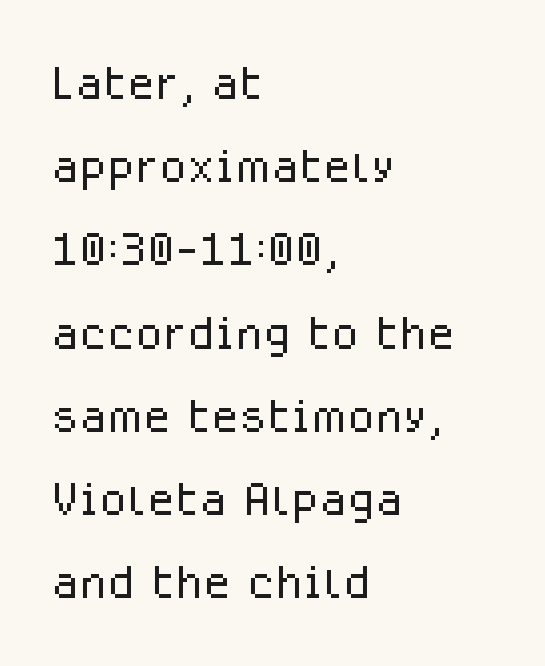
{"serif": "no", "italic": "no", "bold": "no", "weight": "light", "width": "normal", "stroke_contrast": "low", "x_height": "medium", "monospaced": "no", "underline": "no", "align": "left", "line_spacing": "normal", "line_spacing_ratio": 1.3, "letter_spacing": "normal", "letter_spacing_em": 0.0, "glyph_px": 64}
